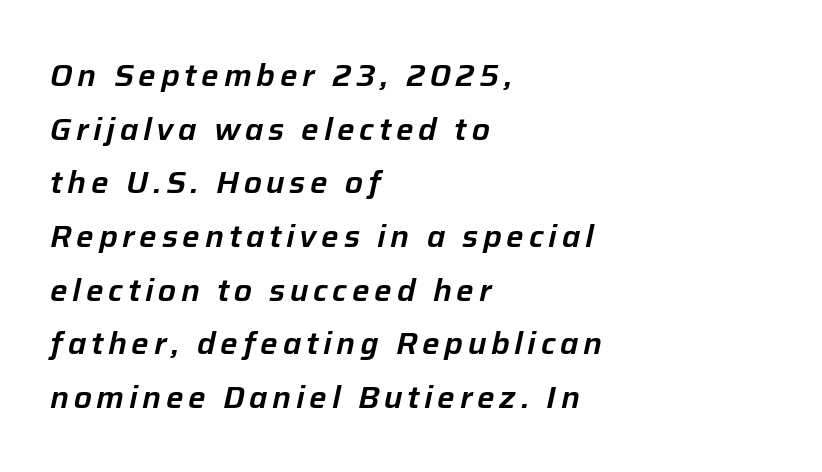
Q: Is the text italic (slanted)? A: Yes, it leans right by about 12 degrees.
Q: Is the text underlined? A: No.
Q: How is the paragraph aligned? A: Left-aligned.
Q: Width (condensed, normal, or wide)? A: Normal.
Q: Stroke contrast? A: Low.
Q: x-height? A: Medium.
Q: Monospaced? A: No.
